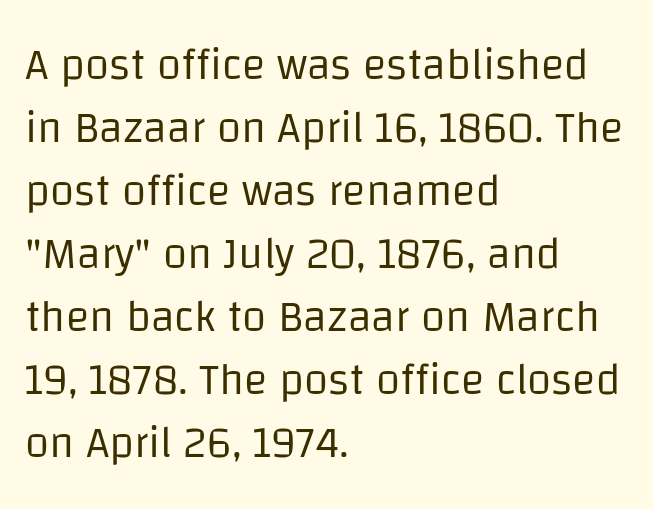
Q: Is the text bold? A: No.
Q: Is the text italic (slanted)? A: No, it is upright.
Q: Is the typeface a serif or a sans-serif typeface? A: Sans-serif.
Q: Is the text underlined? A: No.
Q: How is the paragraph aligned? A: Left-aligned.
Q: Is the spacing between letters normal or unusually wide? A: Normal.
Q: Is the spacing between lines tight, normal or loose? A: Normal.
Q: Width (condensed, normal, or wide)? A: Normal.
Q: Stroke contrast? A: Low.
Q: x-height? A: Large.
Q: Monospaced? A: No.
